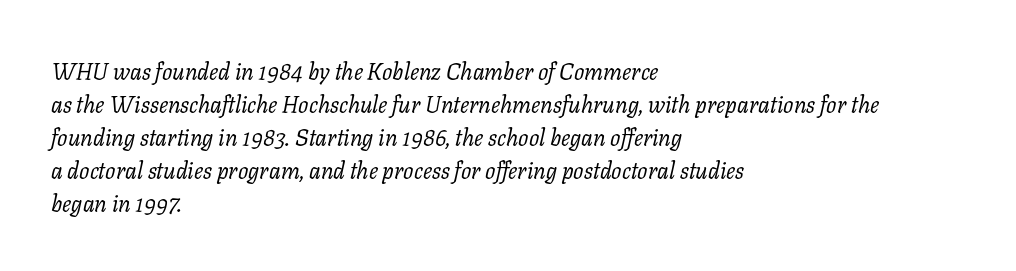
{"italic": "yes", "lean": "right", "slant_degrees": 11, "bold": "no", "underline": "no", "align": "left", "line_spacing": "normal", "line_spacing_ratio": 1.44, "letter_spacing": "normal", "letter_spacing_em": 0.0, "glyph_px": 23}
